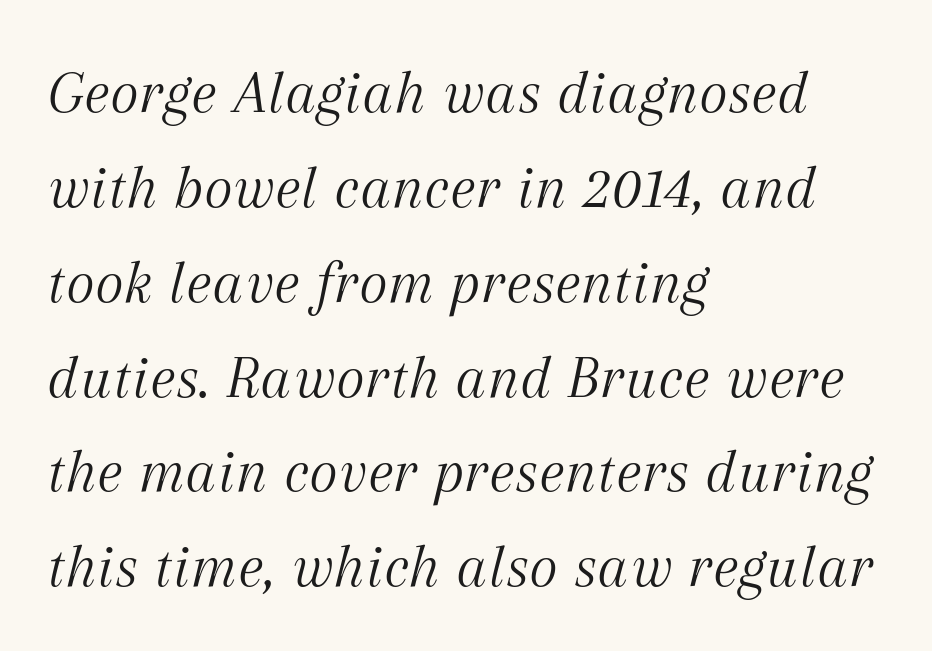
The image shows 62 px light serif type, italic (leaning right); set left-aligned, normal line spacing (1.53x), normal letter spacing, not underlined; medium stroke contrast and a medium x-height.
